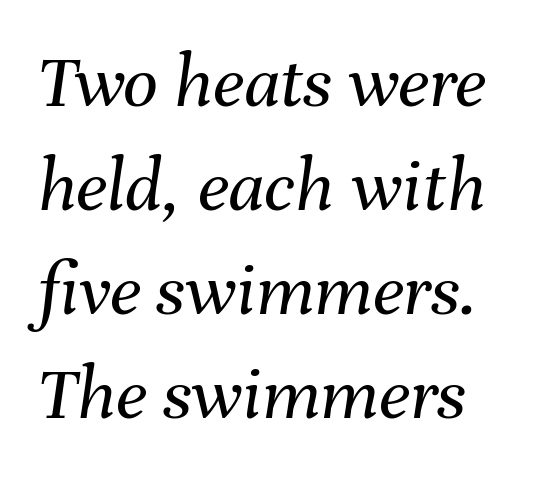
{"italic": "yes", "lean": "right", "slant_degrees": 8, "bold": "no", "weight": "regular", "width": "normal", "stroke_contrast": "medium", "x_height": "medium", "monospaced": "no", "underline": "no", "line_spacing": "normal", "line_spacing_ratio": 1.35, "letter_spacing": "normal", "letter_spacing_em": 0.0, "glyph_px": 77}
